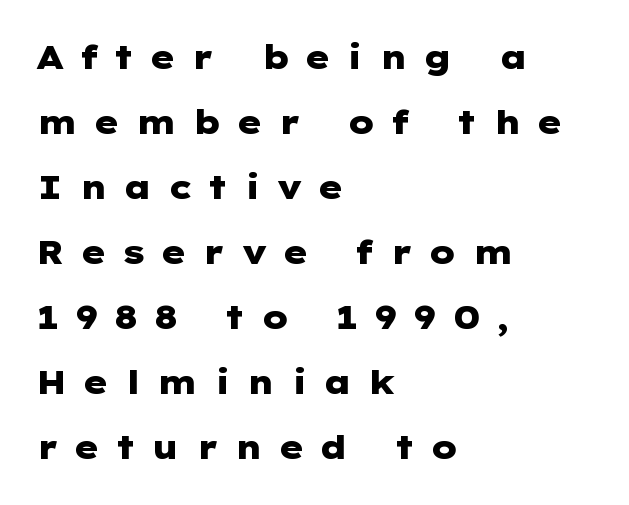
{"serif": "no", "italic": "no", "bold": "yes", "weight": "heavy", "width": "wide", "stroke_contrast": "low", "x_height": "medium", "underline": "no", "align": "left", "line_spacing": "loose", "line_spacing_ratio": 1.97, "letter_spacing": "wide", "letter_spacing_em": 0.47, "glyph_px": 33}
